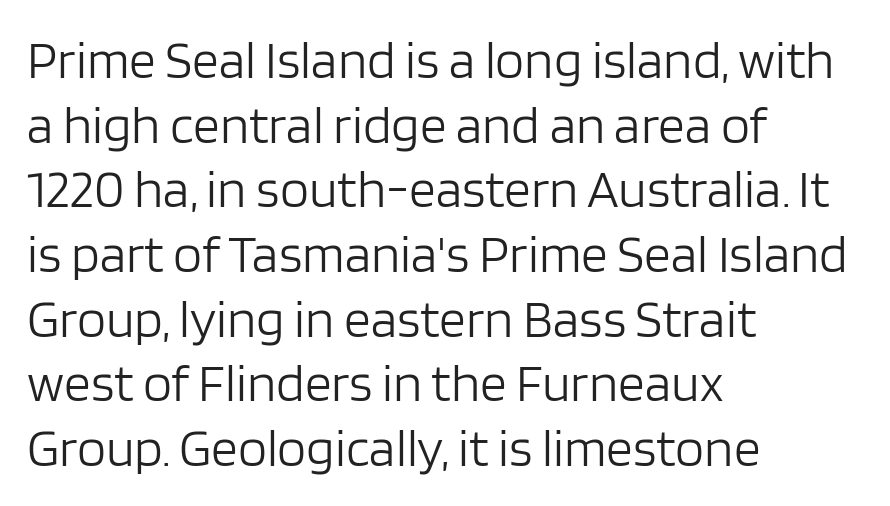
Has an underline been added? It has not. Bold? No — there's no thickening of the strokes. Proportional: the letters do not fall into vertical columns. Typeset ragged right — the left edge is the straight one. Caption: standard tracking, unaltered.
